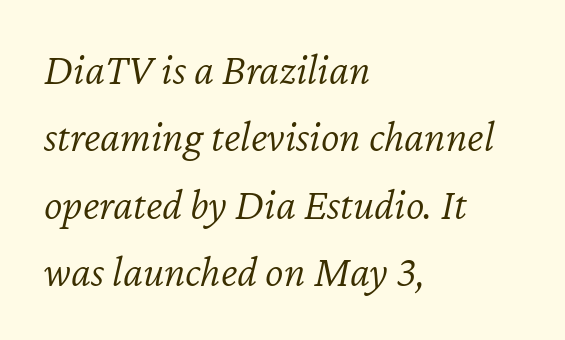
Is the type heavy? It reads as light-to-regular instead. In CSS terms this would be text-align: left. Short note: letters normally spaced. Is there much room between lines? A standard amount, neither cramped nor airy.
